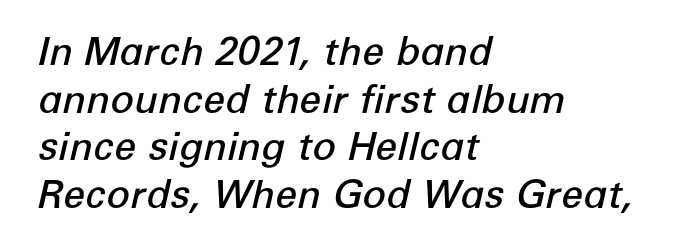
{"italic": "yes", "lean": "right", "slant_degrees": 12, "bold": "semi", "weight": "semibold", "width": "normal", "stroke_contrast": "low", "x_height": "medium", "monospaced": "no", "underline": "no", "align": "left", "line_spacing_ratio": 1.22, "letter_spacing": "normal", "letter_spacing_em": 0.0, "glyph_px": 39}
